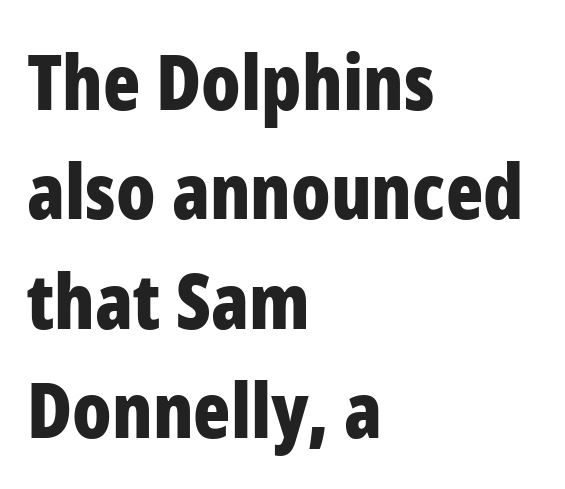
The image shows 77 px bold, condensed sans-serif type, upright; set left-aligned, normal line spacing (1.42x), normal letter spacing, not underlined; low stroke contrast and a medium x-height.
